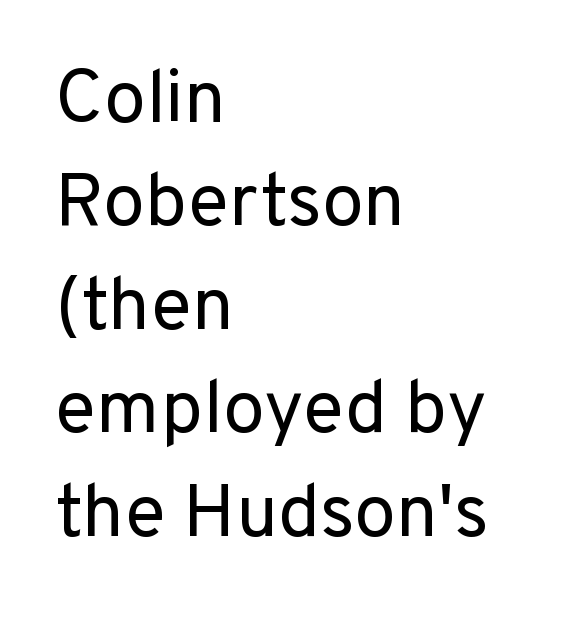
Q: Is the text bold? A: No.
Q: Is the text italic (slanted)? A: No, it is upright.
Q: Is the typeface a serif or a sans-serif typeface? A: Sans-serif.
Q: Is the text underlined? A: No.
Q: How is the paragraph aligned? A: Left-aligned.
Q: Is the spacing between letters normal or unusually wide? A: Normal.
Q: Is the spacing between lines tight, normal or loose? A: Normal.
Q: Width (condensed, normal, or wide)? A: Normal.
Q: Stroke contrast? A: Low.
Q: x-height? A: Medium.
Q: Monospaced? A: No.
